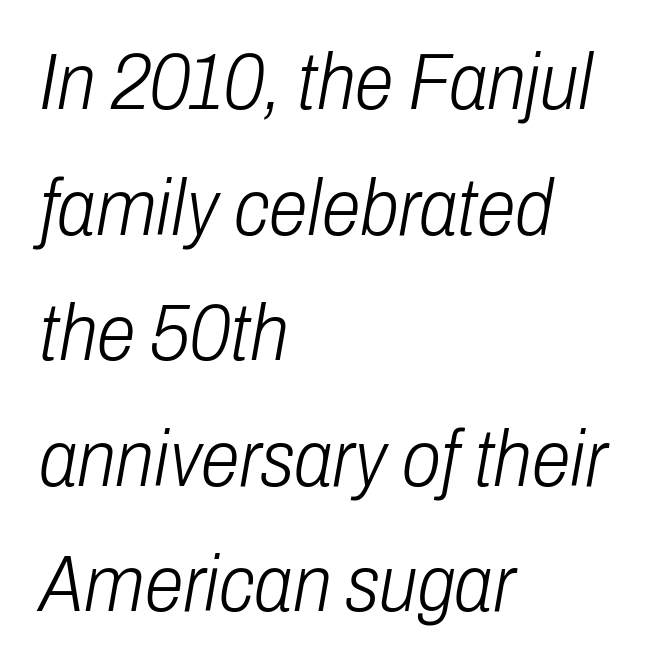
Q: Is the text bold? A: No.
Q: Is the text italic (slanted)? A: Yes, it leans right by about 10 degrees.
Q: Is the text underlined? A: No.
Q: How is the paragraph aligned? A: Left-aligned.
Q: Is the spacing between letters normal or unusually wide? A: Normal.
Q: Is the spacing between lines tight, normal or loose? A: Normal.
Q: Width (condensed, normal, or wide)? A: Condensed.
Q: Stroke contrast? A: Low.
Q: x-height? A: Medium.
Q: Monospaced? A: No.
